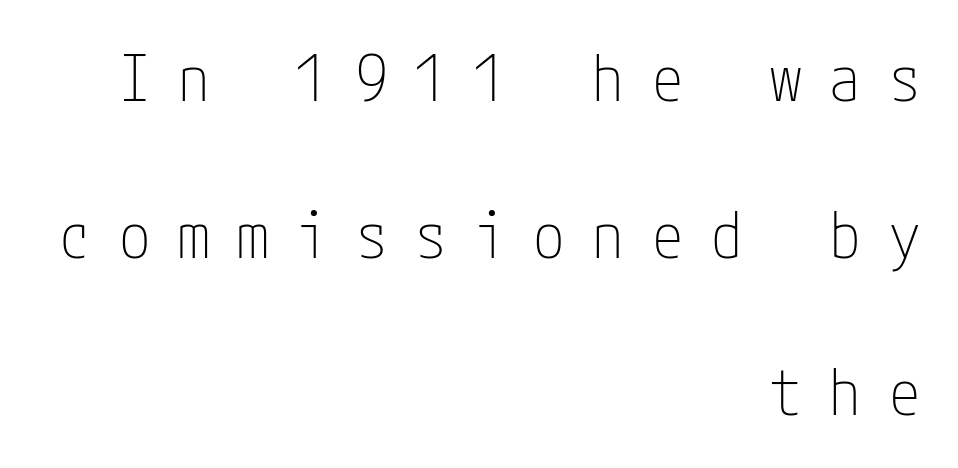
Q: Is the text bold? A: No.
Q: Is the text italic (slanted)? A: No, it is upright.
Q: Is the typeface a serif or a sans-serif typeface? A: Sans-serif.
Q: Is the text underlined? A: No.
Q: How is the paragraph aligned? A: Right-aligned.
Q: Is the spacing between letters normal or unusually wide? A: Unusually wide.
Q: Is the spacing between lines tight, normal or loose? A: Loose.
Q: Width (condensed, normal, or wide)? A: Condensed.
Q: Stroke contrast? A: Low.
Q: x-height? A: Medium.
